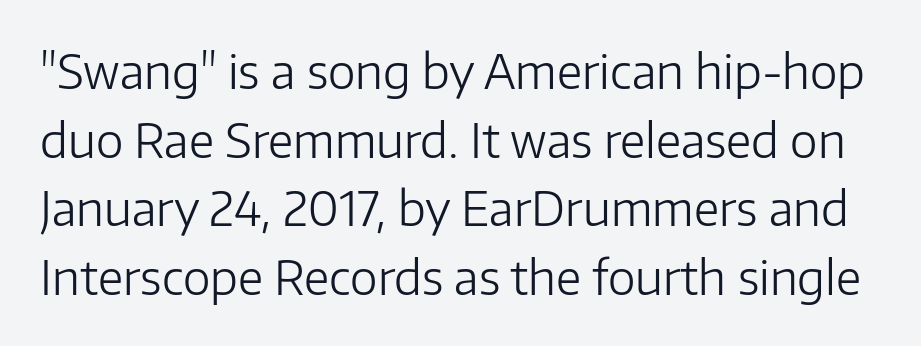
{"serif": "no", "italic": "no", "bold": "no", "weight": "light", "width": "normal", "stroke_contrast": "low", "x_height": "medium", "monospaced": "no", "underline": "no", "line_spacing": "normal", "line_spacing_ratio": 1.46, "letter_spacing": "normal", "letter_spacing_em": 0.0, "glyph_px": 47}
